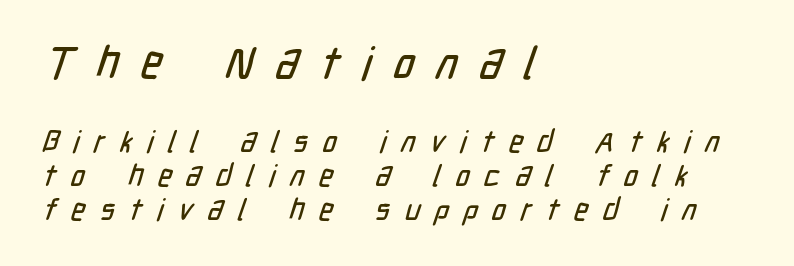
Q: Is the typeface a serif or a sans-serif typeface? A: Sans-serif.
Q: Is the text underlined? A: No.
Q: How is the paragraph aligned? A: Left-aligned.
Q: Is the spacing between letters normal or unusually wide? A: Unusually wide.
Q: Is the spacing between lines tight, normal or loose? A: Tight.
Q: Which block of text is set in a larger size, the first (top) or the second (bottom)? A: The first (top) one.
Q: Width (condensed, normal, or wide)? A: Condensed.
Q: Stroke contrast? A: Low.
Q: x-height? A: Medium.
Q: Monospaced? A: No.
